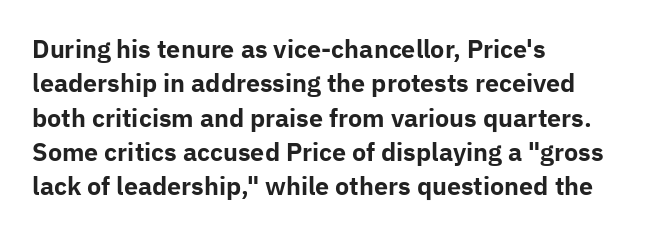
The image shows 24 px bold type, upright; set left-aligned, normal line spacing (1.43x), normal letter spacing, not underlined.
